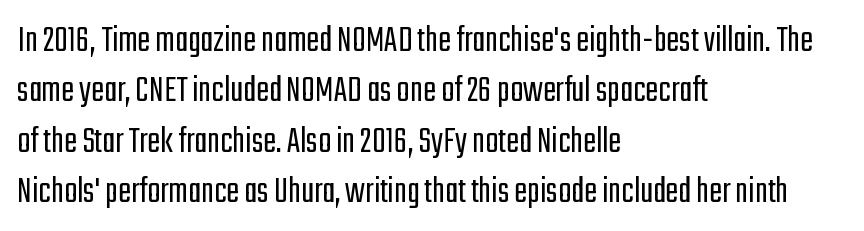
A normal amount of white space separates one row of letters from the next. Nothing unusual about the tracking: characters are spaced as the font intends. No word sits above an underline. The strokes carry an ordinary text weight at most. A student would call this left alignment; a typographer would say flush left, rag right. The rendering uses natural spacing where letterforms have individual widths.
